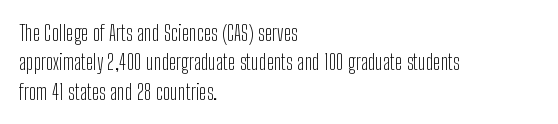
Caption: face not bold, strokes unweighted. Whoever set this chose a conventional vertical rhythm. This sample uses plain, unmodified letter spacing. The lettering stays uniformly vertical, giving the passage a roman look. Rule under the text: the space is simply empty.
